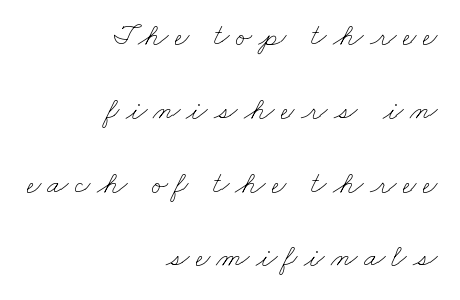
Q: Is the text bold? A: No.
Q: Is the text underlined? A: No.
Q: How is the paragraph aligned? A: Right-aligned.
Q: Is the spacing between letters normal or unusually wide? A: Unusually wide.
Q: Is the spacing between lines tight, normal or loose? A: Loose.
Q: Width (condensed, normal, or wide)? A: Wide.
Q: Stroke contrast? A: Low.
Q: x-height? A: Small.
Q: Monospaced? A: No.
